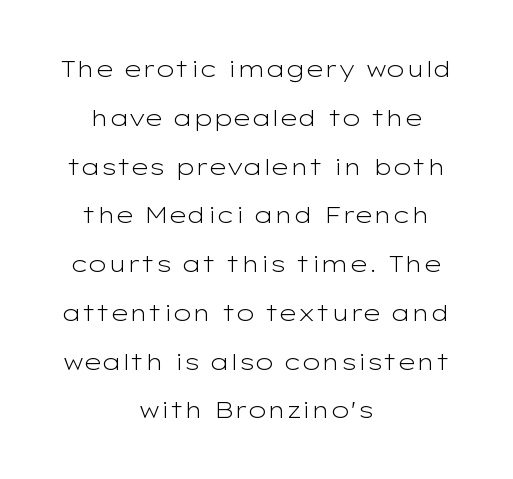
{"italic": "no", "bold": "no", "underline": "no", "align": "center", "line_spacing": "loose", "line_spacing_ratio": 2.12, "letter_spacing": "normal", "letter_spacing_em": 0.0, "glyph_px": 23}
